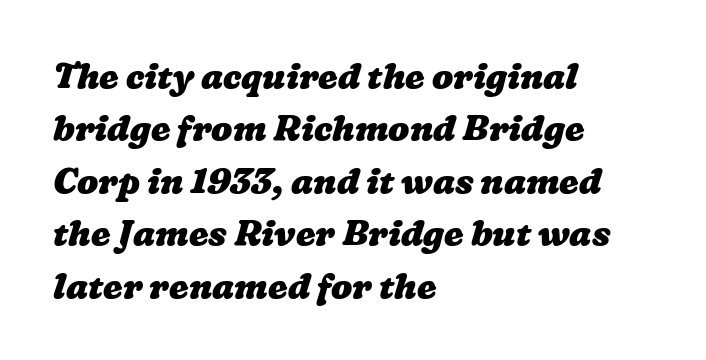
{"bold": "yes", "weight": "heavy", "width": "wide", "stroke_contrast": "low", "x_height": "medium", "monospaced": "no", "underline": "no", "align": "left", "line_spacing": "normal", "line_spacing_ratio": 1.5, "letter_spacing": "normal", "letter_spacing_em": 0.0, "glyph_px": 35}
